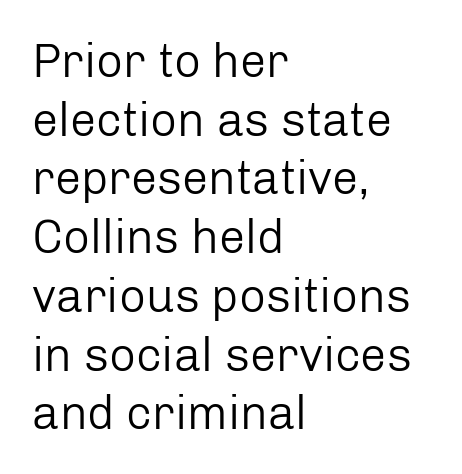
A typesetter would label this face a sans. The specimen reads as upright at a glance. The letters advance in unequal steps, a hallmark of proportional type. Standard letterfit; no display-style spreading of the glyphs.
